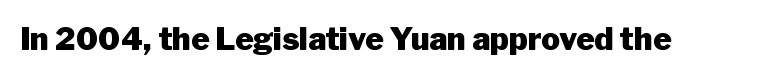
The image shows 31 px heavy sans-serif type, upright; set normal letter spacing, not underlined; low stroke contrast and a medium x-height.
